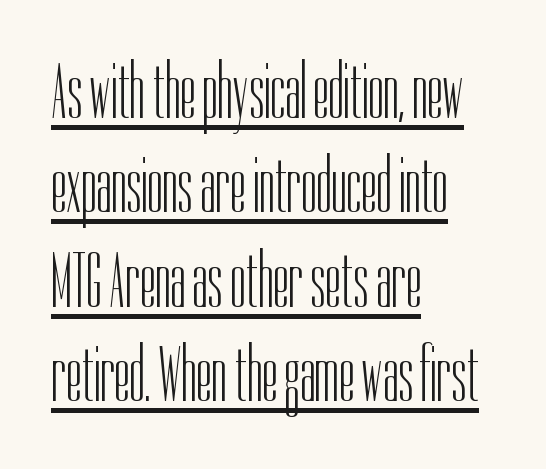
The image shows 78 px light, condensed sans-serif type, upright; set left-aligned, line spacing 1.21x, normal letter spacing, underlined; low stroke contrast and a medium x-height.
